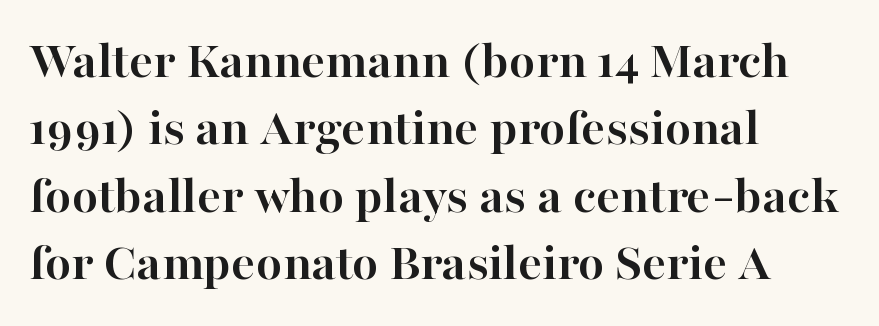
The image shows 54 px semibold serif type, upright; set left-aligned, normal line spacing (1.25x), normal letter spacing, not underlined; high stroke contrast and a medium x-height.
